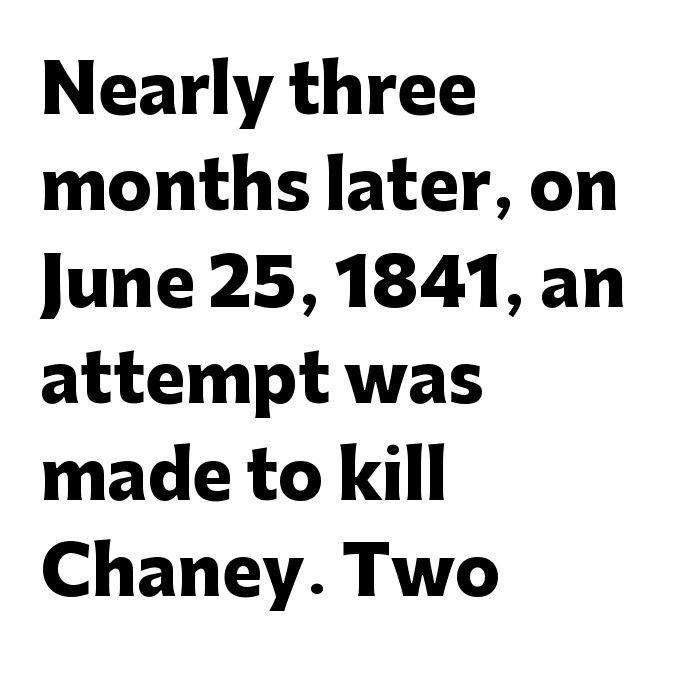
{"serif": "no", "italic": "no", "bold": "yes", "weight": "heavy", "width": "normal", "stroke_contrast": "low", "x_height": "medium", "monospaced": "no", "underline": "no", "align": "left", "line_spacing": "normal", "line_spacing_ratio": 1.44, "letter_spacing": "normal", "letter_spacing_em": 0.0, "glyph_px": 67}
